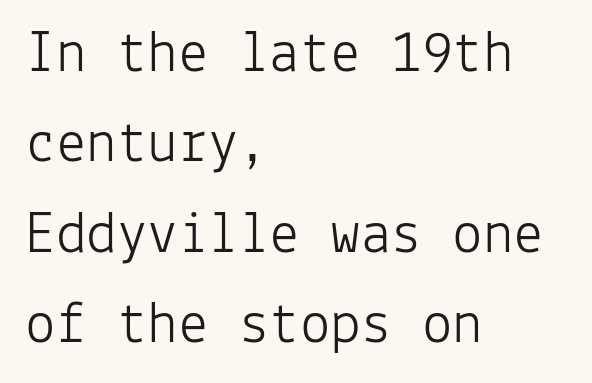
{"serif": "no", "italic": "no", "bold": "no", "weight": "light", "width": "normal", "stroke_contrast": "low", "x_height": "medium", "monospaced": "yes", "underline": "no", "align": "left", "line_spacing": "normal", "line_spacing_ratio": 1.48, "letter_spacing": "normal", "letter_spacing_em": 0.0, "glyph_px": 61}
